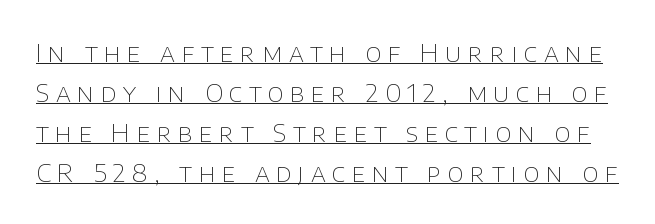
The image shows 25 px text type, upright; set normal line spacing (1.6x), unusually wide letter spacing (+0.26 em), underlined.
